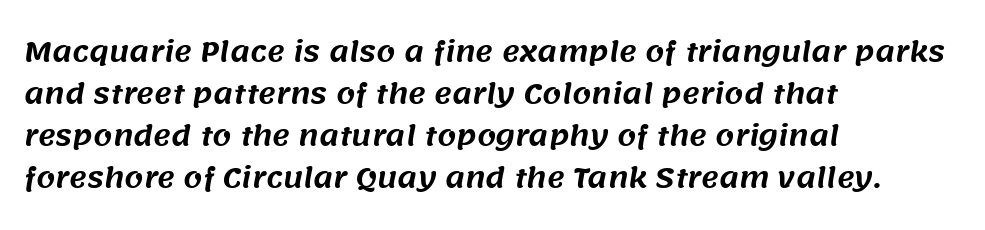
The image shows 27 px text type; set left-aligned, normal line spacing (1.56x), normal letter spacing, not underlined.
